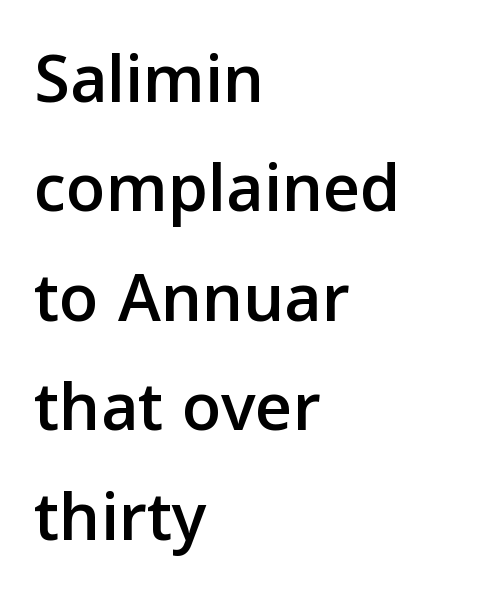
The lines in this sample share a left origin and differ only in where they stop. The passage shown is typeset with a sans-serif family. Words float on clear page, feet unadorned. Ordinary non-slanted type is in use. The rendering keeps characters at their native spacing.
